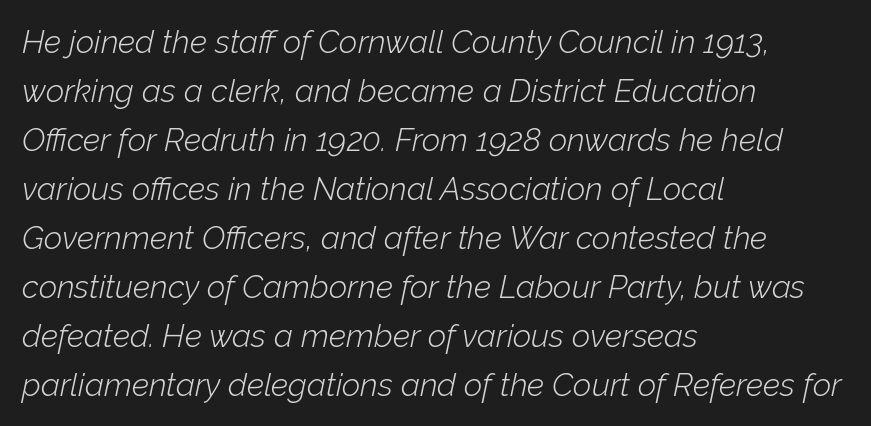
The image shows 32 px light type, italic (leaning right); set left-aligned, normal line spacing (1.53x), normal letter spacing, not underlined; low stroke contrast and a medium x-height.
